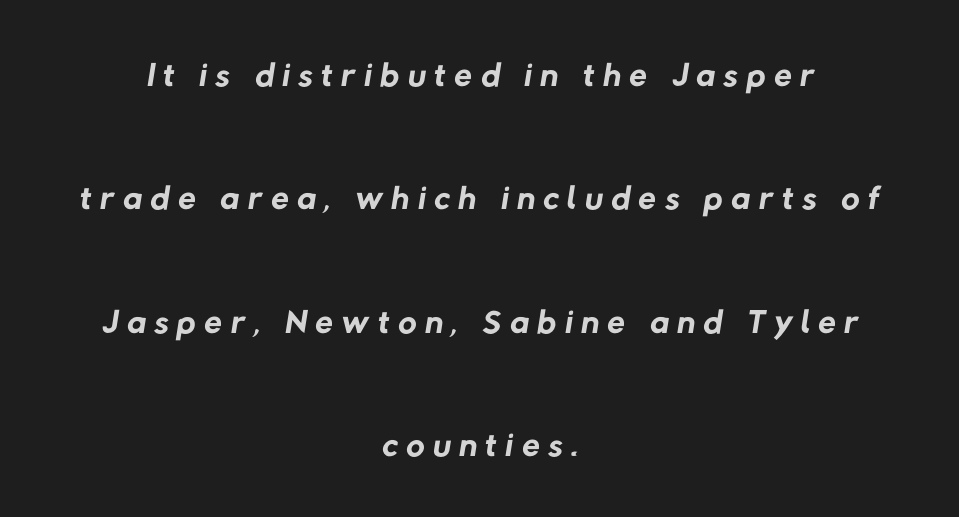
This rendering features lettering with no underline. Summary of vertical rhythm: relaxed, with wide interline spacing. What kind of face is this? One without serifs — a sans. These lines are rendered in a variable-pitch font.
